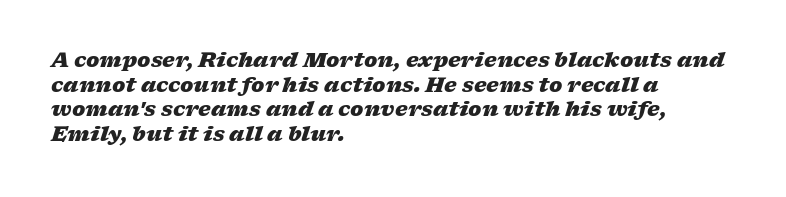
Q: Is the text bold? A: Yes.
Q: Is the text italic (slanted)? A: Yes, it leans right by about 17 degrees.
Q: Is the text underlined? A: No.
Q: How is the paragraph aligned? A: Left-aligned.
Q: Is the spacing between letters normal or unusually wide? A: Normal.
